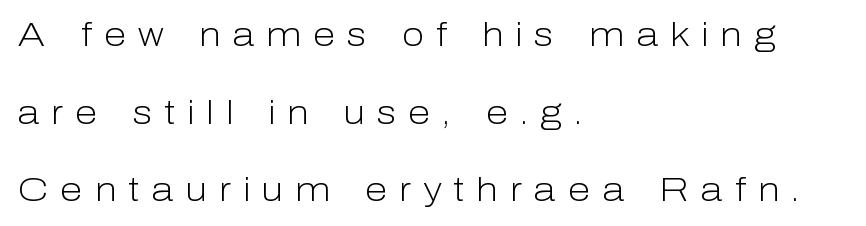
{"serif": "no", "italic": "no", "bold": "no", "weight": "light", "width": "normal", "stroke_contrast": "low", "x_height": "medium", "monospaced": "no", "underline": "no", "align": "left", "line_spacing": "loose", "line_spacing_ratio": 2.35, "letter_spacing": "wide", "letter_spacing_em": 0.36, "glyph_px": 33}
